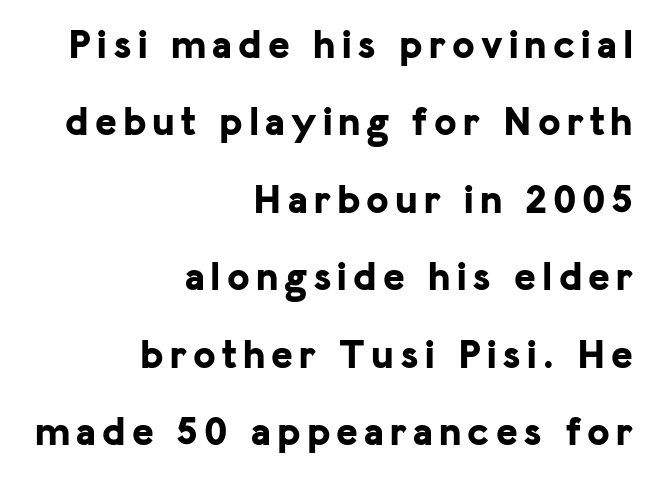
Q: Is the text bold? A: Yes.
Q: Is the text italic (slanted)? A: No, it is upright.
Q: Is the typeface a serif or a sans-serif typeface? A: Sans-serif.
Q: Is the text underlined? A: No.
Q: How is the paragraph aligned? A: Right-aligned.
Q: Width (condensed, normal, or wide)? A: Normal.
Q: Stroke contrast? A: Low.
Q: x-height? A: Medium.
Q: Monospaced? A: No.
